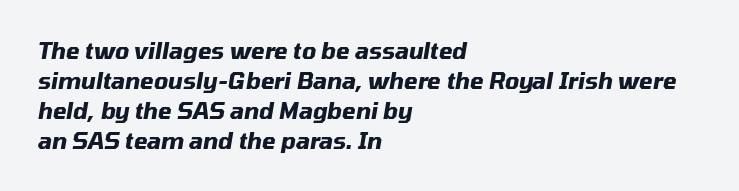
The string is rendered with underlining switched off. How heavy is the stroke? Heavy — this is a bold. The passage shown stacks its lines at a standard gap. Reading down the block, your eye returns to a fixed left position each line. Students, note that the glyphs here touch the page at normal intervals. A typesetter would mark this as italic.
